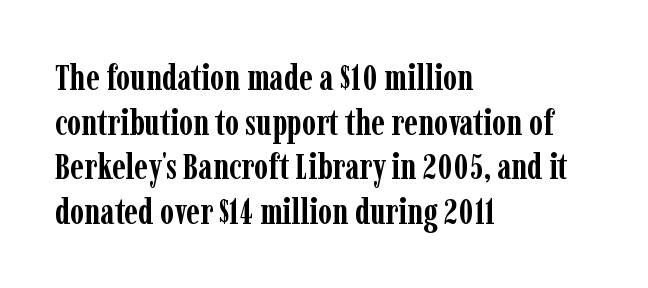
The image shows 36 px semibold, condensed serif type, upright; set left-aligned, line spacing 1.24x, normal letter spacing, not underlined; low stroke contrast and a medium x-height.
